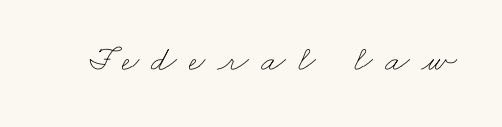
The tracking jumps out immediately: characters are airy and widely separated. No word sits above an underline. Bold? No — there's no thickening of the strokes. This sample has the flowing, uneven cadence of proportional lettering.
